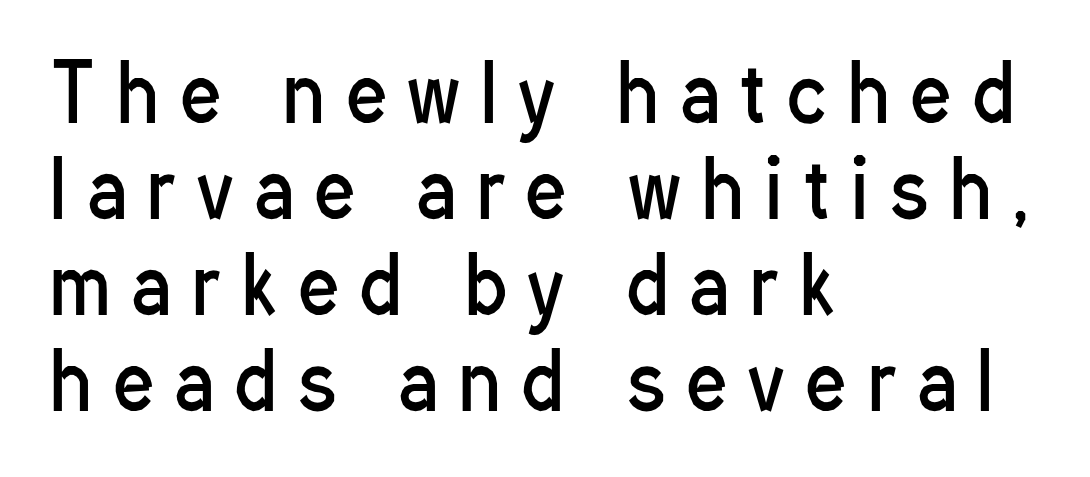
The image shows 78 px regular-weight, condensed sans-serif type, upright; set left-aligned, line spacing 1.23x, unusually wide letter spacing (+0.28 em), not underlined; low stroke contrast and a medium x-height.
